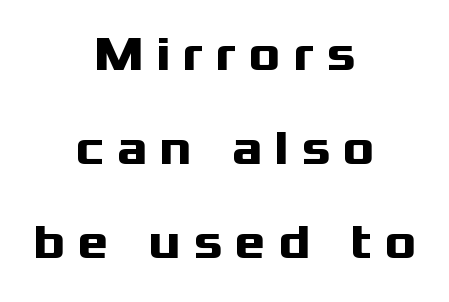
{"serif": "no", "italic": "no", "bold": "yes", "weight": "heavy", "width": "wide", "stroke_contrast": "medium", "x_height": "medium", "monospaced": "no", "underline": "no", "align": "center", "line_spacing": "loose", "line_spacing_ratio": 1.96, "letter_spacing": "wide", "letter_spacing_em": 0.25, "glyph_px": 48}
